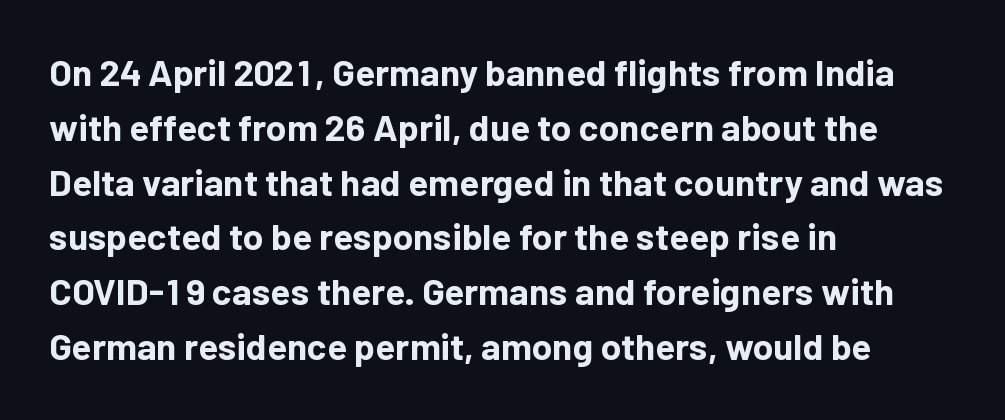
Notice how thick the strokes are: this is what a full bold looks like. The type sits square on the baseline with zero lean. Lines of text with bare space underneath. Vertically, the passage feels balanced, rows spaced as you'd expect. Spacing between characters is what you'd get straight out of the box. In terms of letterform style, serifs are entirely absent.
